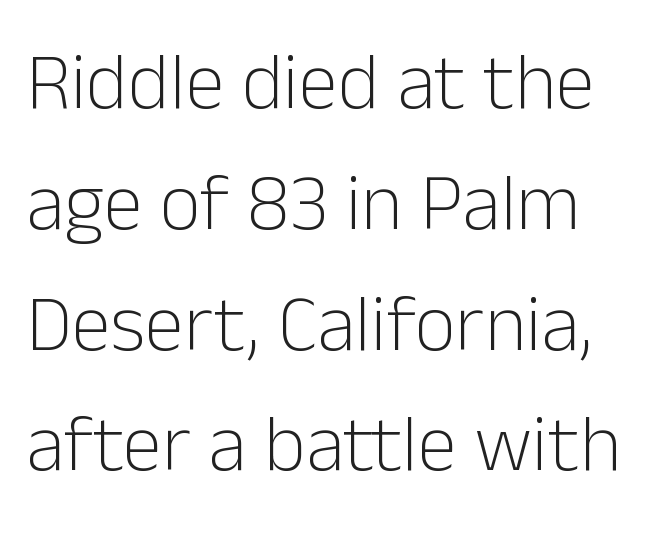
The image shows 80 px light sans-serif type, upright; set normal line spacing (1.51x), normal letter spacing, not underlined; low stroke contrast and a medium x-height.
